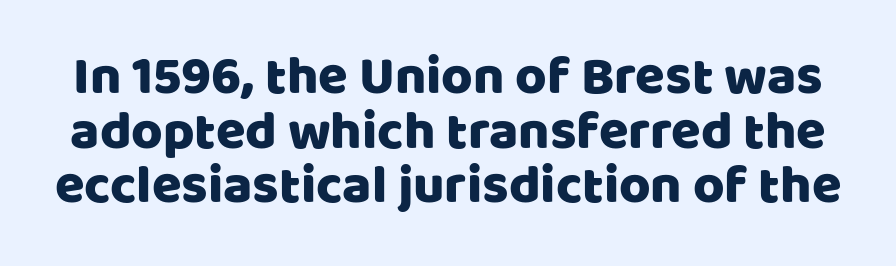
The image shows 54 px sans-serif type, upright; set tight line spacing (1.01x), normal letter spacing, not underlined; low stroke contrast and a large x-height.
